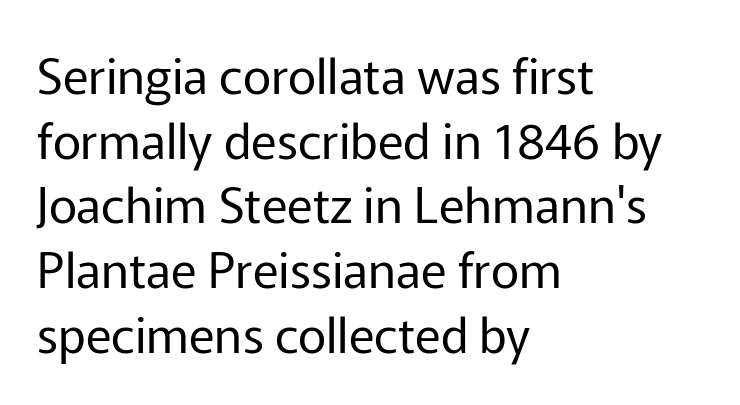
Q: Is the text bold? A: No.
Q: Is the text italic (slanted)? A: No, it is upright.
Q: Is the typeface a serif or a sans-serif typeface? A: Sans-serif.
Q: Is the text underlined? A: No.
Q: How is the paragraph aligned? A: Left-aligned.
Q: Is the spacing between letters normal or unusually wide? A: Normal.
Q: Is the spacing between lines tight, normal or loose? A: Normal.
Q: Width (condensed, normal, or wide)? A: Normal.
Q: Stroke contrast? A: Low.
Q: x-height? A: Medium.
Q: Monospaced? A: No.
